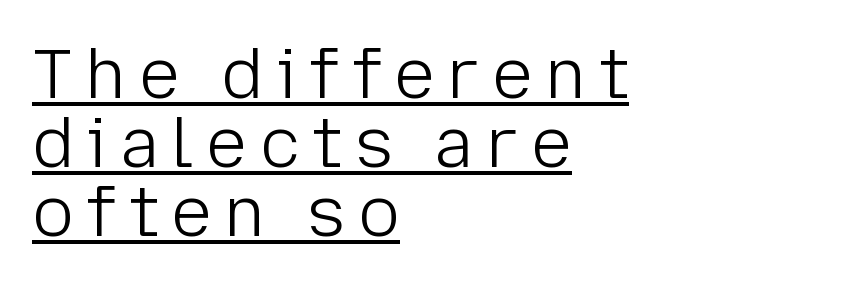
The font is comparable to plain body text, perhaps lighter. A typesetter would mark this as roman, not italic. Successive baselines arrive quickly, one right under another. This sample has the flowing, uneven cadence of proportional lettering.
